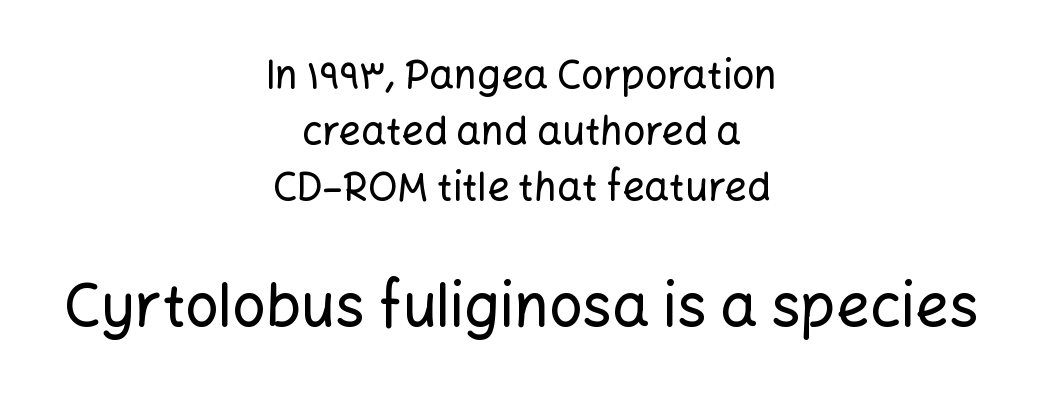
Casual observation: everything's sitting right in the middle. The passage shown is typed in a proportional face where columns would drift. Reading top to bottom, the characters get bigger at the block break. Each word holds together tightly as a unit, with standard inter-letter gaps. The text was rendered using a sans face with plain stroke endings. No italicization has been applied; the sample stays upright.
